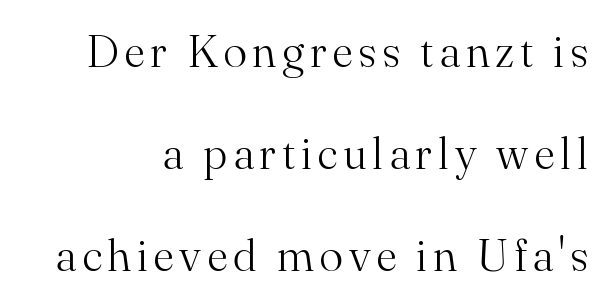
{"serif": "yes", "italic": "no", "bold": "no", "weight": "light", "width": "normal", "stroke_contrast": "medium", "x_height": "small", "monospaced": "no", "underline": "no", "line_spacing": "loose", "line_spacing_ratio": 2.27, "glyph_px": 45}
